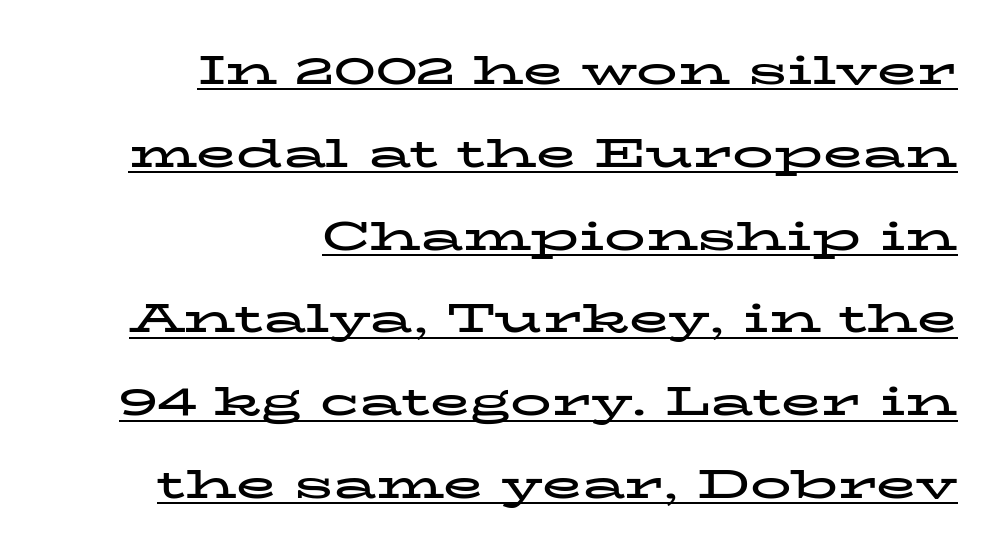
The image shows 41 px bold, wide serif type, upright; set right-aligned, loose line spacing (2.02x), normal letter spacing, underlined; low stroke contrast and a medium x-height.
